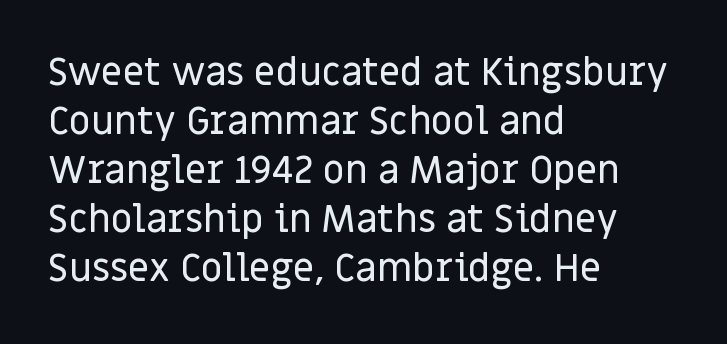
The image shows 38 px sans-serif type, upright; set left-aligned, normal line spacing (1.29x), normal letter spacing, not underlined; low stroke contrast and a large x-height.
